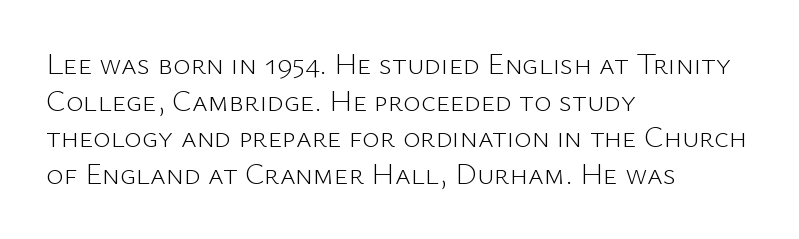
Q: Is the text bold? A: No.
Q: Is the text italic (slanted)? A: No, it is upright.
Q: Is the typeface a serif or a sans-serif typeface? A: Sans-serif.
Q: Is the text underlined? A: No.
Q: How is the paragraph aligned? A: Left-aligned.
Q: Is the spacing between letters normal or unusually wide? A: Normal.
Q: Width (condensed, normal, or wide)? A: Normal.
Q: Stroke contrast? A: Low.
Q: x-height? A: Medium.
Q: Monospaced? A: No.
